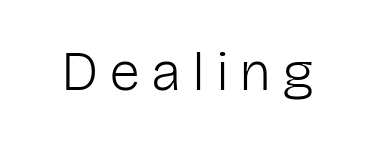
{"serif": "no", "italic": "no", "bold": "no", "weight": "light", "width": "normal", "stroke_contrast": "low", "x_height": "medium", "monospaced": "no", "underline": "no", "glyph_px": 56}
